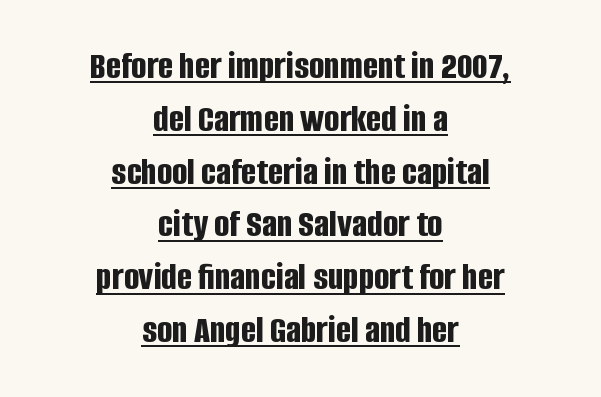
Q: Is the text bold? A: Yes.
Q: Is the text italic (slanted)? A: No, it is upright.
Q: Is the typeface a serif or a sans-serif typeface? A: Sans-serif.
Q: Is the text underlined? A: Yes.
Q: How is the paragraph aligned? A: Centered.
Q: Is the spacing between letters normal or unusually wide? A: Normal.
Q: Is the spacing between lines tight, normal or loose? A: Normal.
Q: Width (condensed, normal, or wide)? A: Condensed.
Q: Stroke contrast? A: Low.
Q: x-height? A: Large.
Q: Monospaced? A: No.
